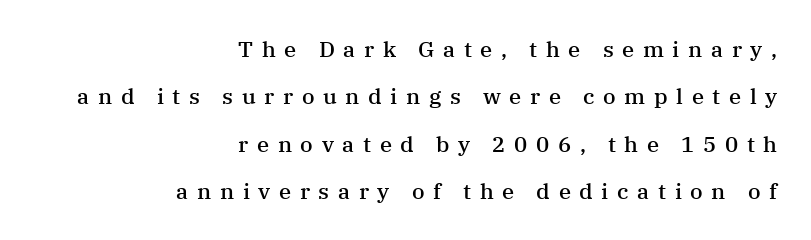
The image shows 22 px text type, upright; set right-aligned, loose line spacing (2.15x), unusually wide letter spacing (+0.39 em), not underlined.
